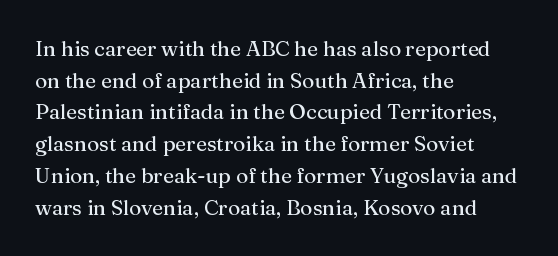
Q: Is the text italic (slanted)? A: No, it is upright.
Q: Is the text underlined? A: No.
Q: How is the paragraph aligned? A: Left-aligned.
Q: Is the spacing between letters normal or unusually wide? A: Normal.
Q: Is the spacing between lines tight, normal or loose? A: Normal.
